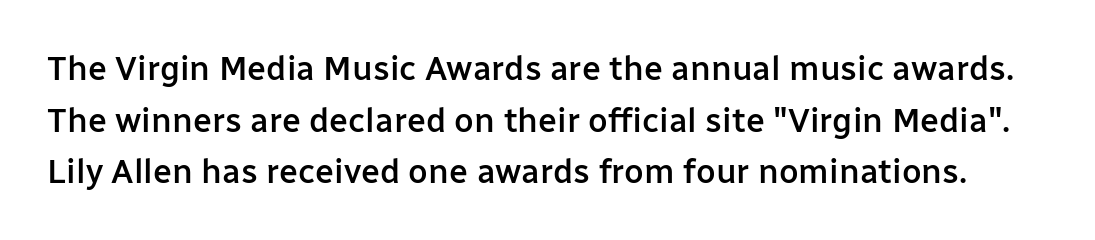
{"serif": "no", "italic": "no", "bold": "semi", "weight": "semibold", "width": "normal", "stroke_contrast": "low", "x_height": "medium", "monospaced": "no", "underline": "no", "line_spacing": "normal", "line_spacing_ratio": 1.52, "letter_spacing": "normal", "letter_spacing_em": 0.0, "glyph_px": 34}
